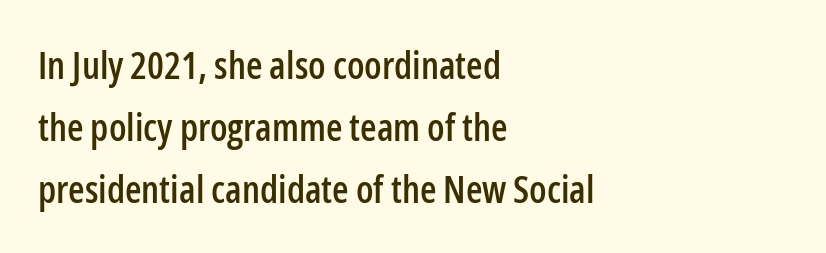
Q: Is the text italic (slanted)? A: No, it is upright.
Q: Is the typeface a serif or a sans-serif typeface? A: Sans-serif.
Q: Is the text underlined? A: No.
Q: How is the paragraph aligned? A: Left-aligned.
Q: Is the spacing between letters normal or unusually wide? A: Normal.
Q: Is the spacing between lines tight, normal or loose? A: Normal.
Q: Width (condensed, normal, or wide)? A: Condensed.
Q: Stroke contrast? A: Low.
Q: x-height? A: Medium.
Q: Monospaced? A: No.
